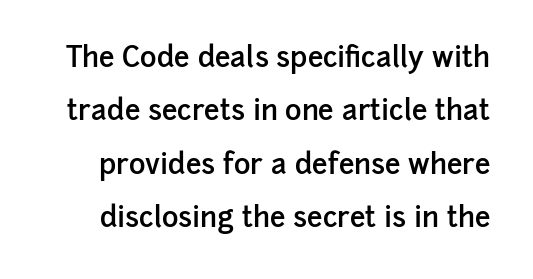
{"serif": "no", "italic": "no", "bold": "semi", "weight": "semibold", "width": "normal", "stroke_contrast": "low", "x_height": "medium", "monospaced": "no", "underline": "no", "line_spacing": "loose", "line_spacing_ratio": 1.91, "letter_spacing": "normal", "letter_spacing_em": 0.0, "glyph_px": 28}
